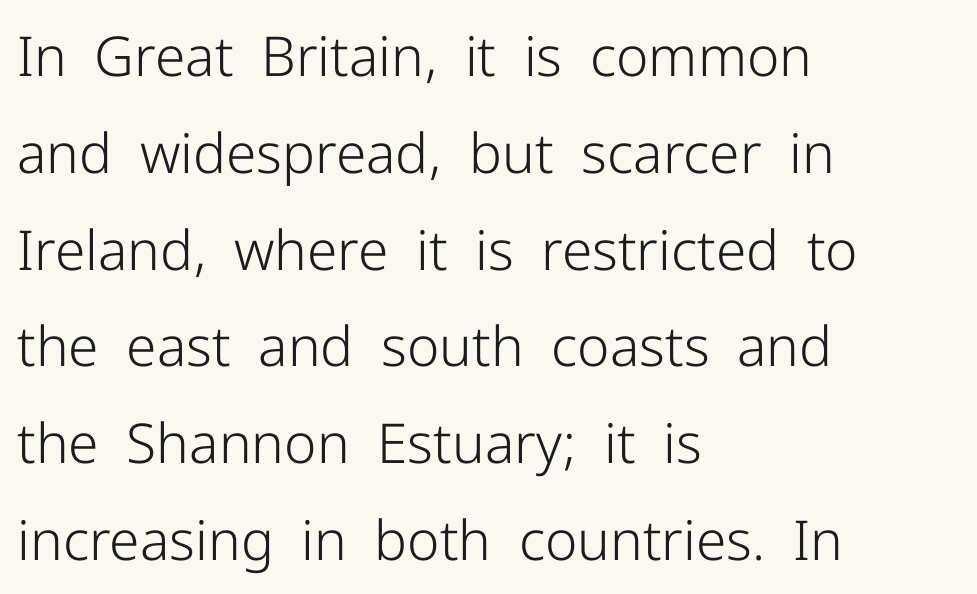
Q: Is the text bold? A: No.
Q: Is the text italic (slanted)? A: No, it is upright.
Q: Is the typeface a serif or a sans-serif typeface? A: Sans-serif.
Q: Is the text underlined? A: No.
Q: How is the paragraph aligned? A: Left-aligned.
Q: Is the spacing between letters normal or unusually wide? A: Normal.
Q: Width (condensed, normal, or wide)? A: Normal.
Q: Stroke contrast? A: Low.
Q: x-height? A: Medium.
Q: Monospaced? A: No.
